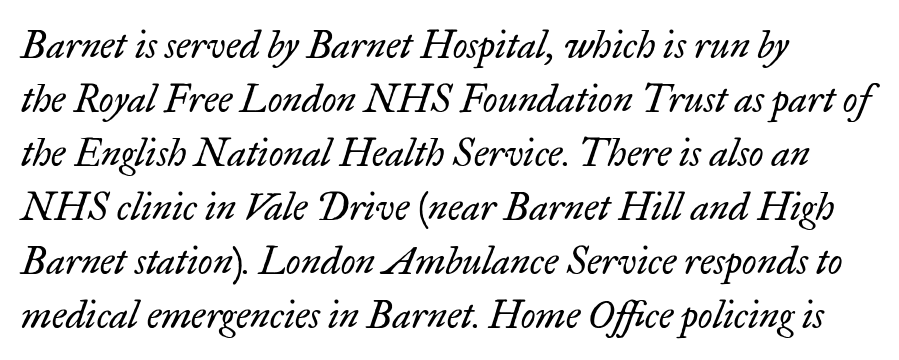
The image shows 38 px regular-weight serif type, italic (leaning right); set left-aligned, normal line spacing (1.42x), normal letter spacing, not underlined; low stroke contrast and a small x-height.
